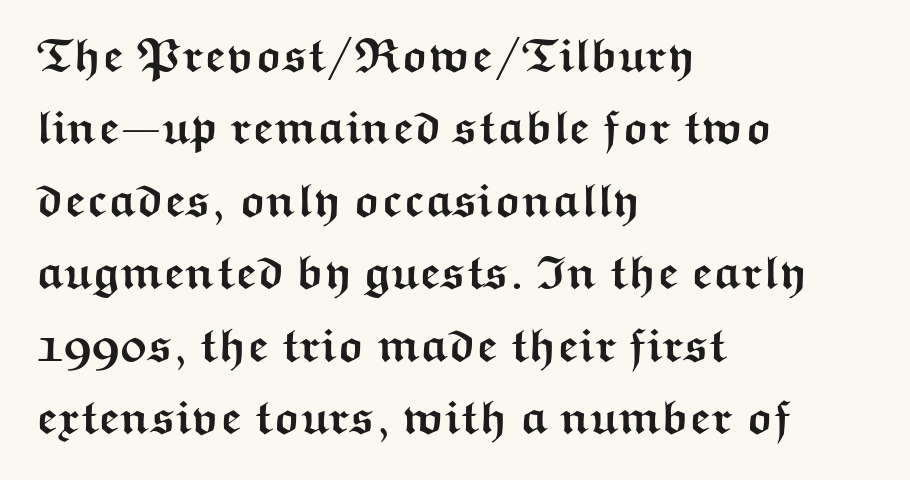
Each line starts at the same left margin while the right side varies. Compared with an ordinary text face, these strokes are far heavier — a full bold. Words appear dense and cohesive because spacing is normal. A typesetter would call this proportional, since set widths differ per character. Posture: vertical.
